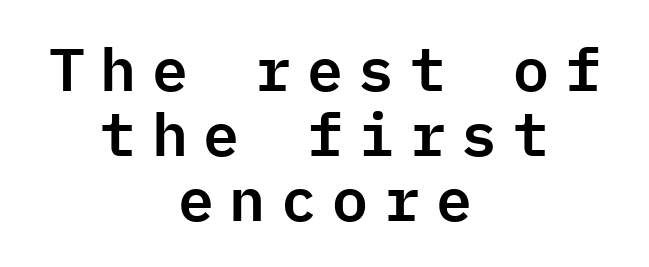
Think of a typewriter: that constant character pitch is what you see here. These lines are composed in type without serifs. Vertical spacing — tight. Where is the straight margin? There isn't one; the lines are centered. Display-style spreading of the glyphs; the letterfit is very open.
